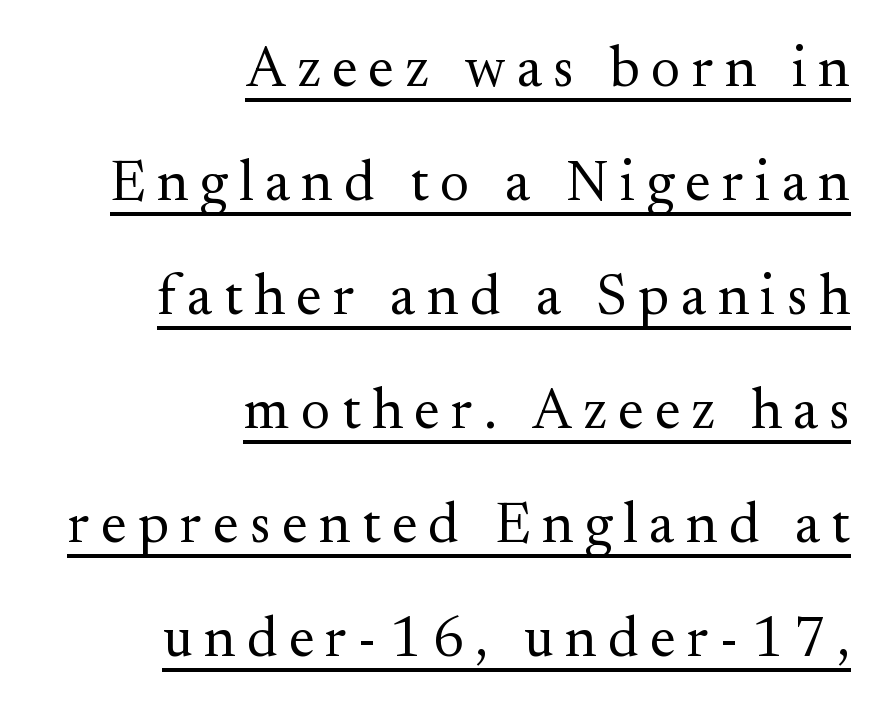
The image shows 57 px regular-weight serif type, upright; set right-aligned, loose line spacing (2.0x), unusually wide letter spacing (+0.2 em), underlined; medium stroke contrast and a small x-height.
